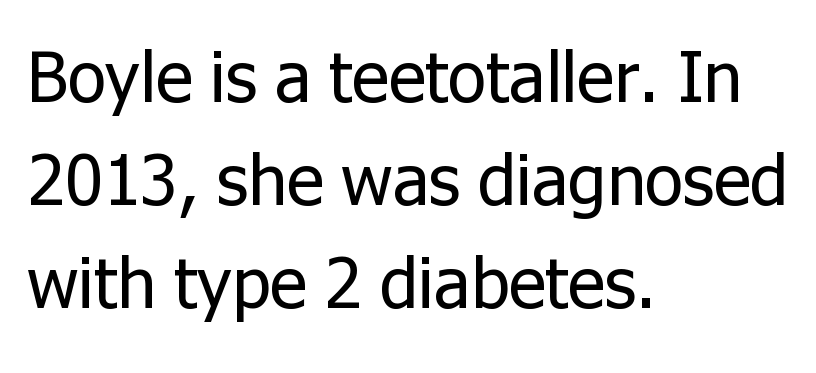
The weight tops out at a normal text grade. Horizontal bands of white between lines are of average thickness. Is this a sans? Yes — the strokes have no serifs. Line beginnings align vertically; line endings do not.
